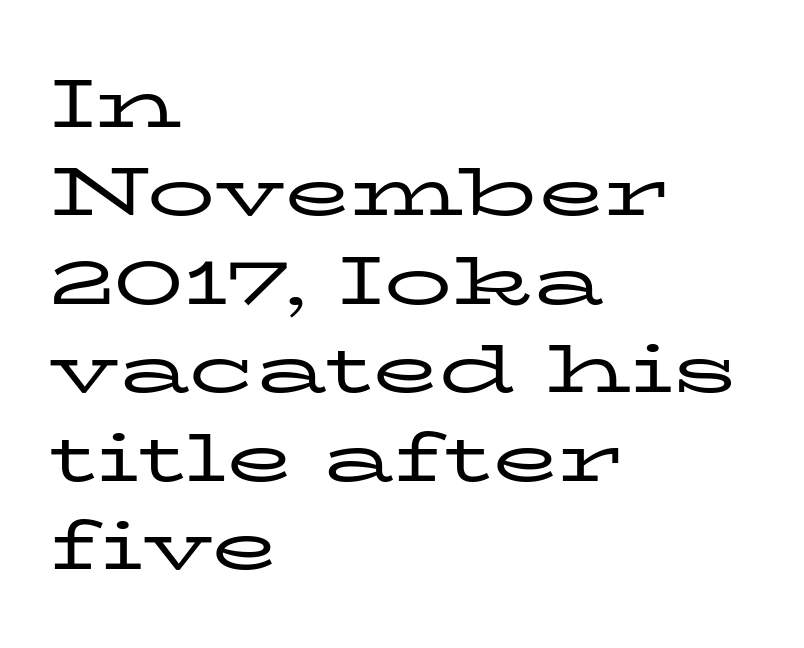
The image shows 68 px regular-weight, wide serif type, upright; set left-aligned, normal line spacing (1.3x), normal letter spacing, not underlined; low stroke contrast and a medium x-height.
